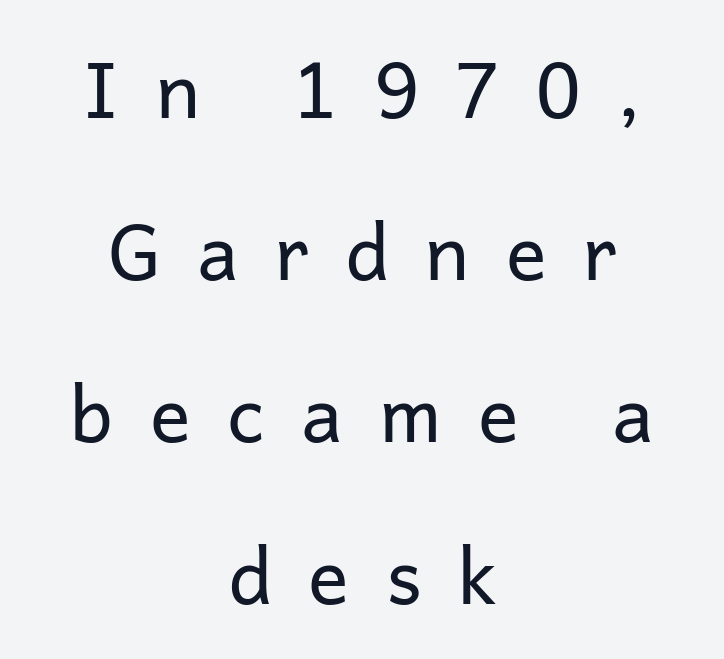
{"serif": "no", "italic": "no", "bold": "no", "weight": "regular", "width": "normal", "stroke_contrast": "low", "x_height": "medium", "monospaced": "no", "underline": "no", "align": "center", "line_spacing": "loose", "line_spacing_ratio": 2.13, "letter_spacing": "wide", "letter_spacing_em": 0.48, "glyph_px": 76}
